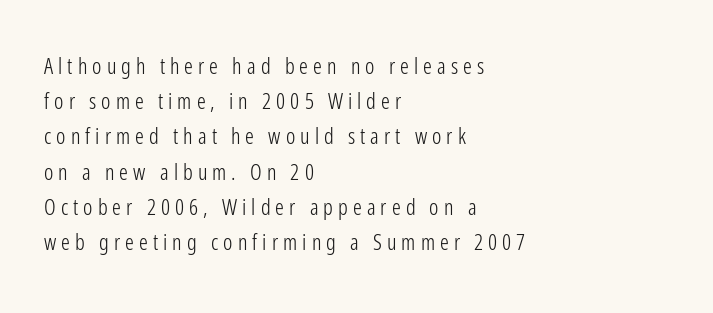
{"italic": "no", "bold": "no", "underline": "no", "align": "left", "line_spacing": "normal", "line_spacing_ratio": 1.6, "letter_spacing": "wide", "letter_spacing_em": 0.23, "glyph_px": 22}
